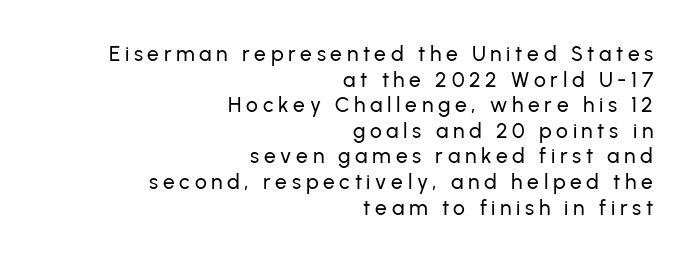
{"italic": "no", "underline": "no", "align": "right", "line_spacing_ratio": 1.22, "letter_spacing": "wide", "letter_spacing_em": 0.22, "glyph_px": 21}
